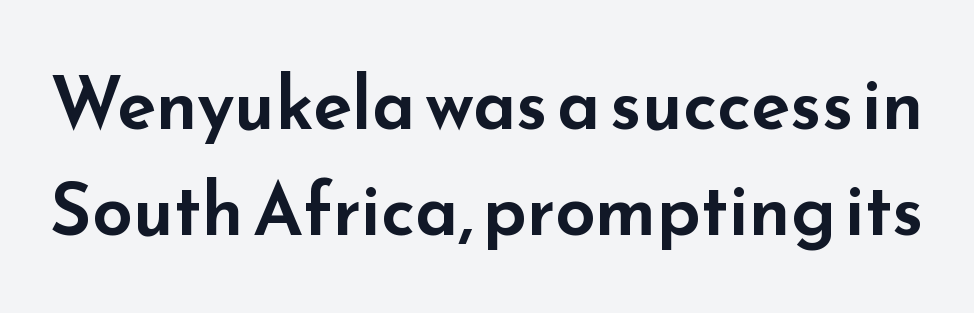
Rule under the text: the space is simply empty. Quick note: not italic, upright. Spacing verdict: proportional, widths tailored to each character. Vertical spacing — default.
